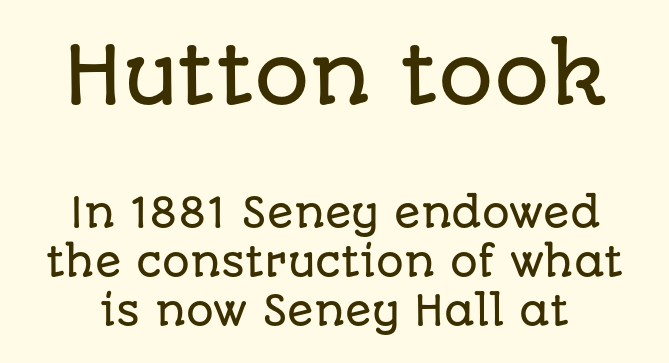
{"serif": "no", "italic": "no", "width": "normal", "stroke_contrast": "low", "x_height": "large", "monospaced": "no", "underline": "no", "line_spacing": "normal", "line_spacing_ratio": 1.26, "letter_spacing": "normal", "letter_spacing_em": 0.0, "larger_block": "first", "size_ratio": 2.0, "glyph_px": 78}
